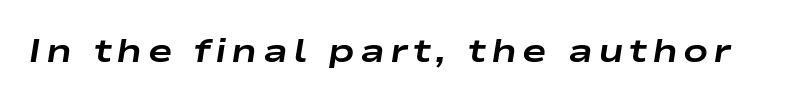
Q: Is the text bold? A: Yes.
Q: Is the text italic (slanted)? A: Yes, it leans right by about 9 degrees.
Q: Is the text underlined? A: No.
Q: Width (condensed, normal, or wide)? A: Wide.
Q: Stroke contrast? A: Low.
Q: x-height? A: Medium.
Q: Monospaced? A: No.
